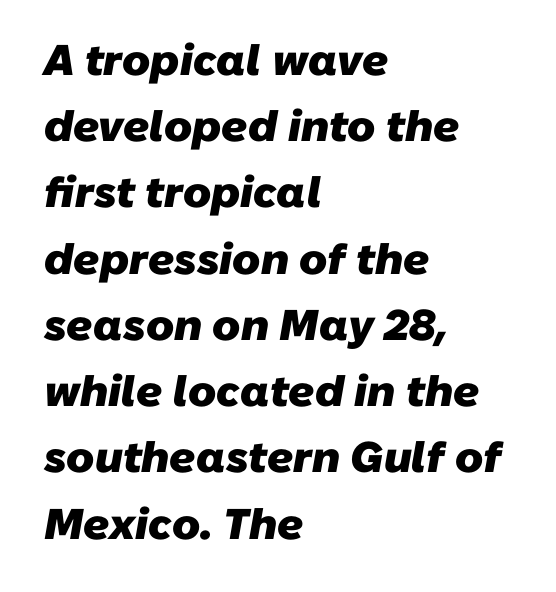
{"serif": "no", "bold": "yes", "weight": "heavy", "width": "normal", "stroke_contrast": "low", "x_height": "medium", "monospaced": "no", "underline": "no", "align": "left", "line_spacing": "normal", "line_spacing_ratio": 1.54, "letter_spacing": "normal", "letter_spacing_em": 0.0, "glyph_px": 43}
